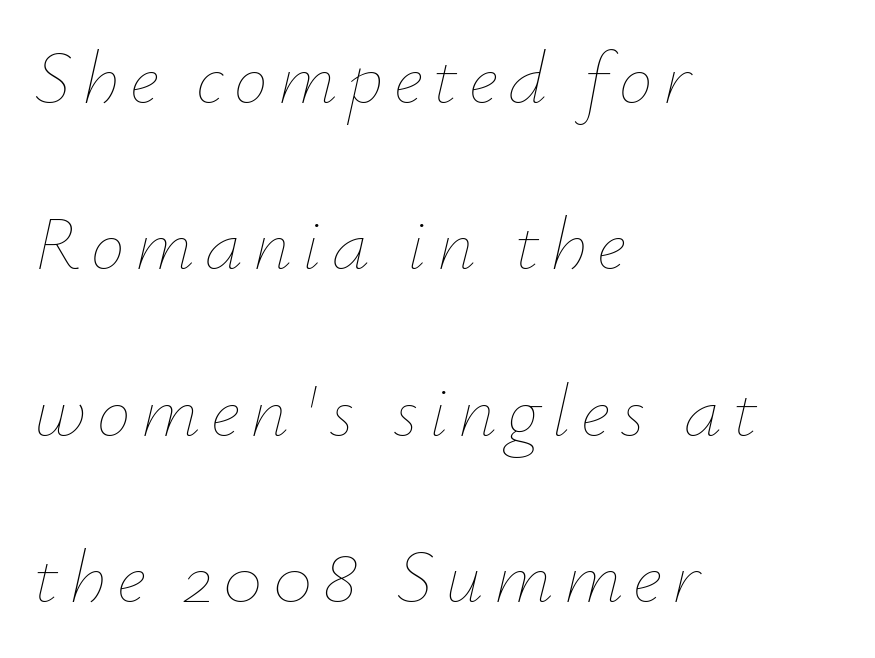
Q: Is the text bold? A: No.
Q: Is the text italic (slanted)? A: Yes, it leans right by about 12 degrees.
Q: Is the text underlined? A: No.
Q: How is the paragraph aligned? A: Left-aligned.
Q: Is the spacing between lines tight, normal or loose? A: Loose.
Q: Width (condensed, normal, or wide)? A: Normal.
Q: Stroke contrast? A: Low.
Q: x-height? A: Small.
Q: Monospaced? A: No.
